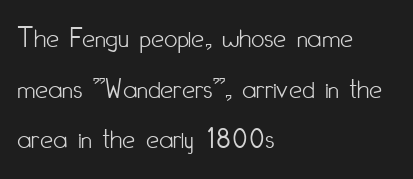
Glance below the letters and you will spot only blank space. The text block is weighted toward the left margin, trailing off unevenly rightward. A typesetter would call this zero additional tracking. This sample uses an upright cut, with every glyph sitting square on the baseline.
